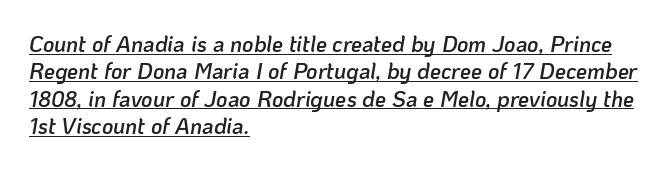
The image shows 22 px text type, italic (leaning right); set left-aligned, line spacing 1.24x, normal letter spacing, underlined.
